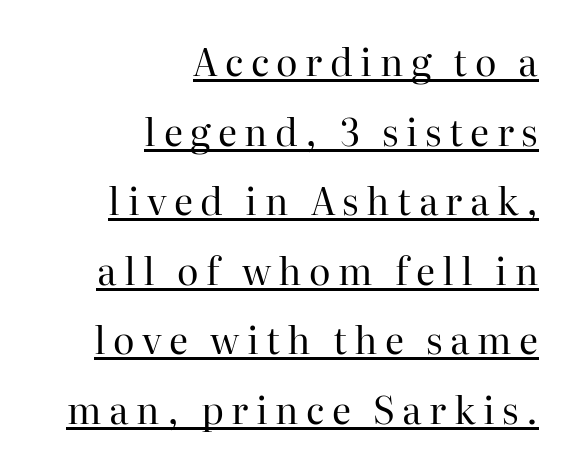
{"serif": "yes", "italic": "no", "bold": "no", "weight": "regular", "width": "normal", "stroke_contrast": "high", "x_height": "medium", "monospaced": "no", "underline": "yes", "align": "right", "line_spacing_ratio": 1.88, "letter_spacing": "wide", "letter_spacing_em": 0.2, "glyph_px": 37}
